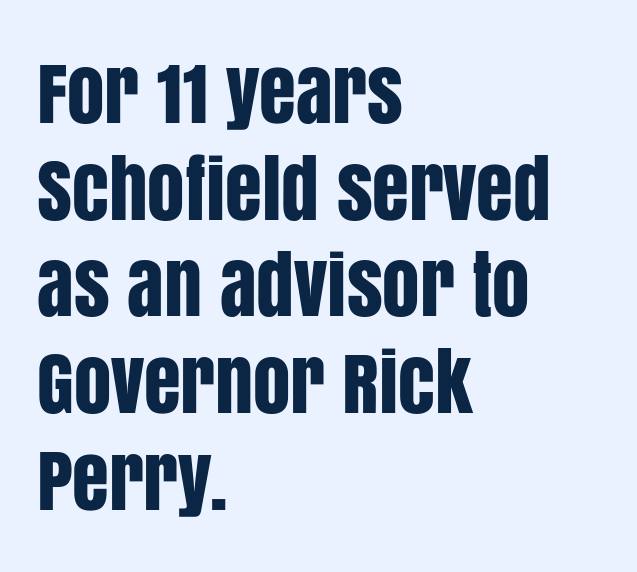
Line spacing here is normal. Every row of glyphs begins at an identical x-position on the left. Inter-character spacing is left at the font's built-in metrics. This is the regular roman posture of the typeface. The glyphs are unaccompanied by any horizontal stroke below them. You could not count columns in this text — the font is proportionally spaced.
